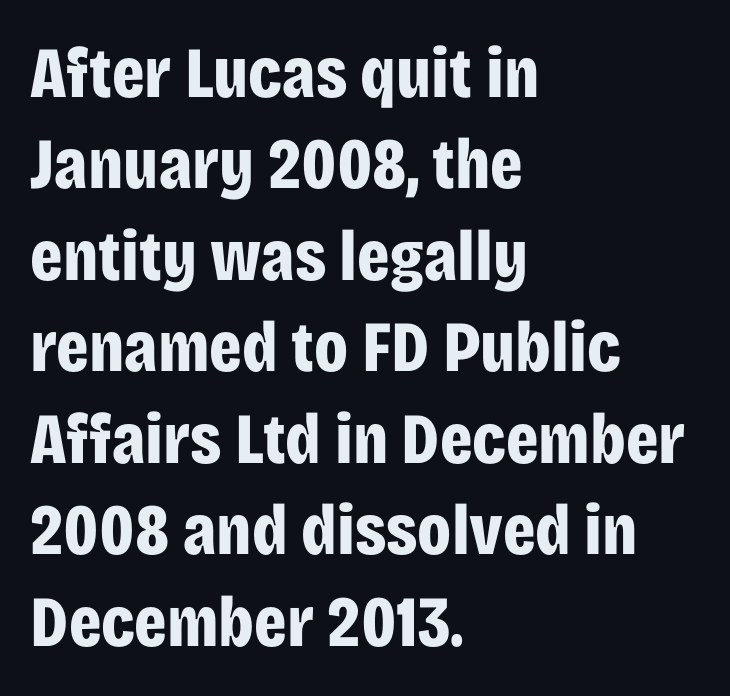
{"serif": "no", "italic": "no", "bold": "yes", "weight": "bold", "width": "condensed", "stroke_contrast": "low", "x_height": "large", "monospaced": "no", "underline": "no", "align": "left", "line_spacing": "normal", "line_spacing_ratio": 1.27, "letter_spacing": "normal", "letter_spacing_em": 0.0, "glyph_px": 72}
